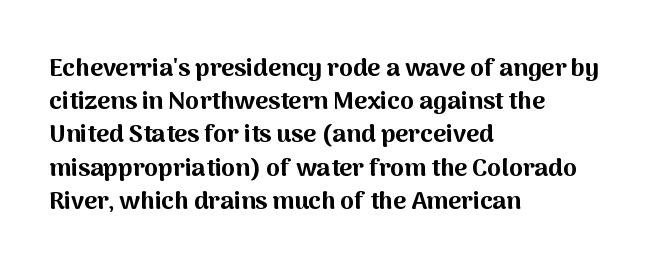
One-word summary of the alignment: left. Compared with an ordinary text face, these strokes are far heavier — a full bold. Interline gaps are of average width in this sample. Letter spacing: default. The baseline area is clear. The letters stand upright; this is a roman face.
